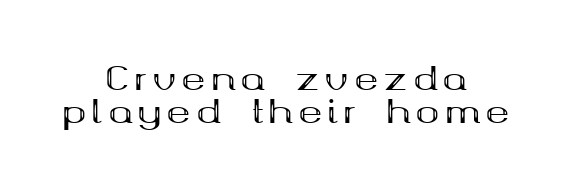
{"serif": "yes", "italic": "no", "bold": "yes", "weight": "bold", "width": "wide", "stroke_contrast": "medium", "x_height": "medium", "monospaced": "no", "underline": "no", "align": "center", "line_spacing": "tight", "line_spacing_ratio": 1.04, "glyph_px": 32}
